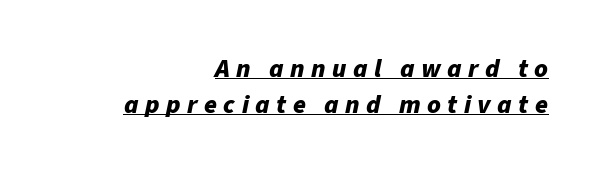
Interline gaps are of average width in this sample. If you drew a ruler down the right edge, every line would touch it. The face used here is rendered with a markedly widened letterfit. Heavy-handed strokes throughout: this text is bold. You can tell it's italic because the verticals aren't actually vertical. Decoration check: the copy is underlined.
